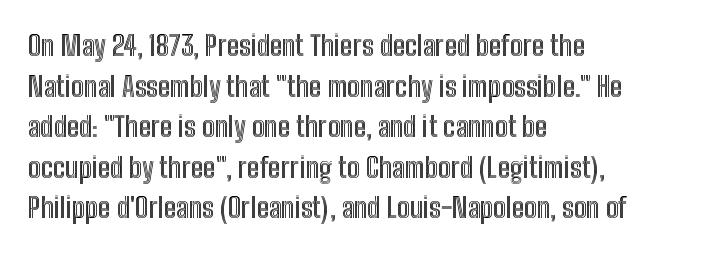
Proportional: the letters do not fall into vertical columns. If you measured baseline to baseline, you'd find a middling distance. How are the letters spaced? Ordinarily, with no added tracking. Notice how the stems are strictly vertical — no italics here. The paragraph shown leans on its left margin.
